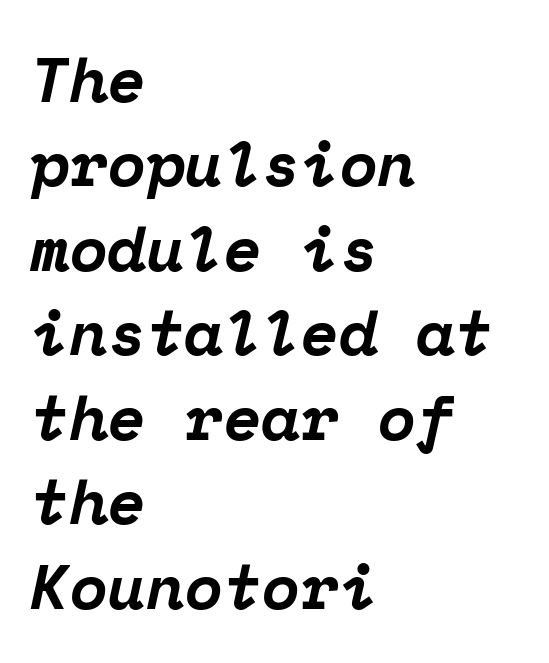
Q: Is the text bold? A: Yes.
Q: Is the text italic (slanted)? A: Yes, it leans right by about 12 degrees.
Q: Is the typeface a serif or a sans-serif typeface? A: Serif.
Q: Is the text underlined? A: No.
Q: How is the paragraph aligned? A: Left-aligned.
Q: Is the spacing between letters normal or unusually wide? A: Normal.
Q: Is the spacing between lines tight, normal or loose? A: Normal.
Q: Width (condensed, normal, or wide)? A: Normal.
Q: Stroke contrast? A: Low.
Q: x-height? A: Medium.
Q: Monospaced? A: Yes.
